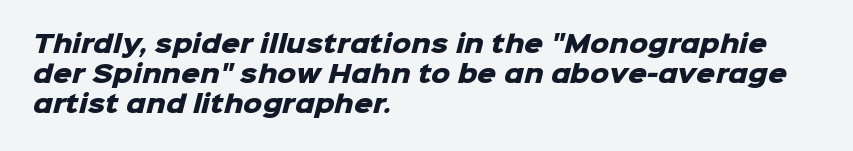
{"bold": "yes", "underline": "no", "align": "left", "line_spacing": "normal", "line_spacing_ratio": 1.25, "letter_spacing": "normal", "letter_spacing_em": 0.0, "glyph_px": 24}
